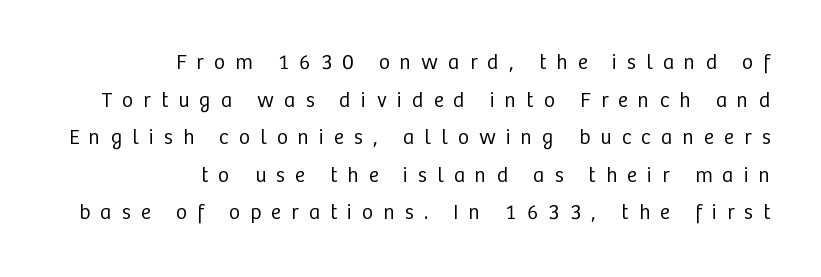
The image shows 21 px text type, upright; set right-aligned, line spacing 1.79x, unusually wide letter spacing (+0.49 em), not underlined.
